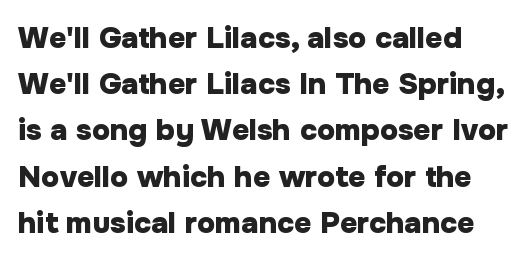
{"serif": "no", "italic": "no", "bold": "yes", "weight": "heavy", "width": "normal", "stroke_contrast": "low", "x_height": "medium", "monospaced": "no", "underline": "no", "line_spacing": "normal", "line_spacing_ratio": 1.54, "letter_spacing": "normal", "letter_spacing_em": 0.0, "glyph_px": 30}
